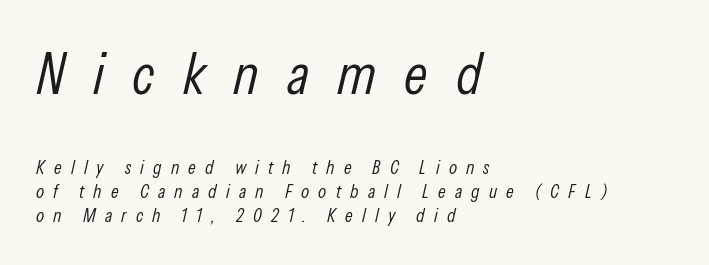
Q: Is the text bold? A: No.
Q: Is the text italic (slanted)? A: Yes, it leans right by about 13 degrees.
Q: Is the text underlined? A: No.
Q: How is the paragraph aligned? A: Left-aligned.
Q: Is the spacing between letters normal or unusually wide? A: Unusually wide.
Q: Is the spacing between lines tight, normal or loose? A: Normal.
Q: Which block of text is set in a larger size, the first (top) or the second (bottom)? A: The first (top) one.
Q: Width (condensed, normal, or wide)? A: Condensed.
Q: Stroke contrast? A: Low.
Q: x-height? A: Medium.
Q: Monospaced? A: No.
